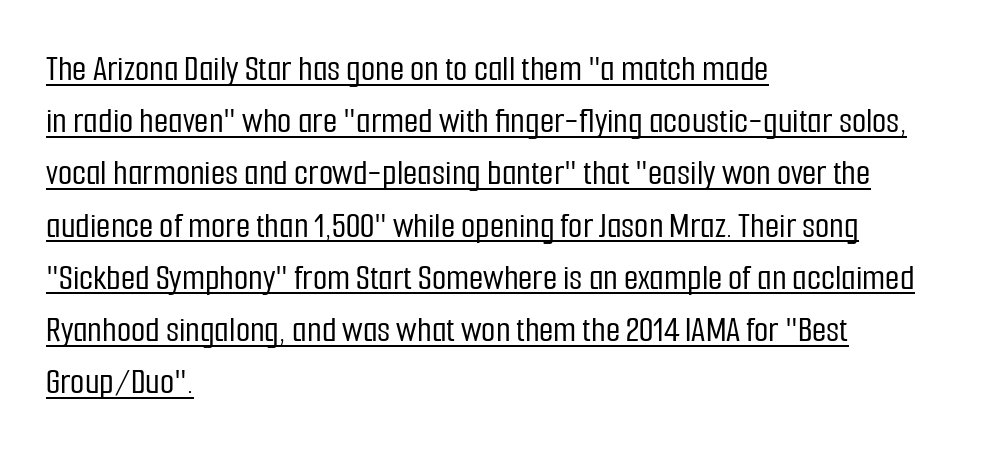
The image shows 37 px condensed sans-serif type, upright; set left-aligned, normal line spacing (1.41x), normal letter spacing, underlined; low stroke contrast and a medium x-height.
